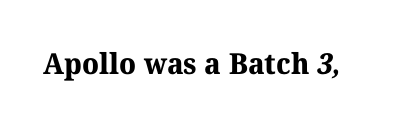
Lines of text with bare space underneath. Glyph-to-glyph distance matches everyday printed text. You could not count columns in this text — the font is proportionally spaced. Stroke thickness is high; the sample reads as a true bold.
